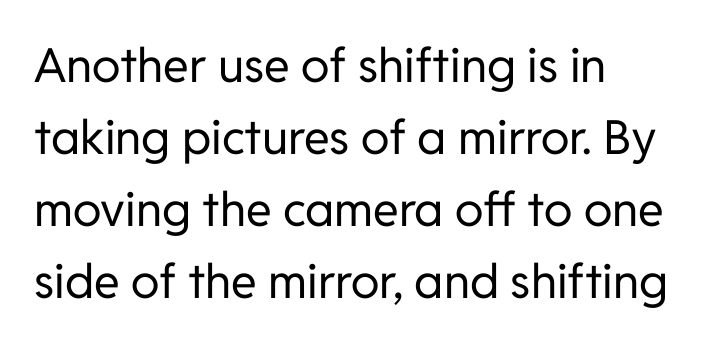
Q: Is the text bold? A: No.
Q: Is the text italic (slanted)? A: No, it is upright.
Q: Is the typeface a serif or a sans-serif typeface? A: Sans-serif.
Q: Is the text underlined? A: No.
Q: How is the paragraph aligned? A: Left-aligned.
Q: Is the spacing between letters normal or unusually wide? A: Normal.
Q: Is the spacing between lines tight, normal or loose? A: Normal.
Q: Width (condensed, normal, or wide)? A: Normal.
Q: Stroke contrast? A: Low.
Q: x-height? A: Medium.
Q: Monospaced? A: No.
